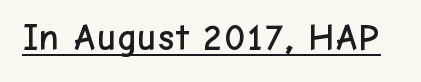
{"serif": "no", "italic": "no", "width": "normal", "stroke_contrast": "low", "x_height": "medium", "monospaced": "no", "underline": "yes", "letter_spacing": "normal", "letter_spacing_em": 0.0, "glyph_px": 37}
